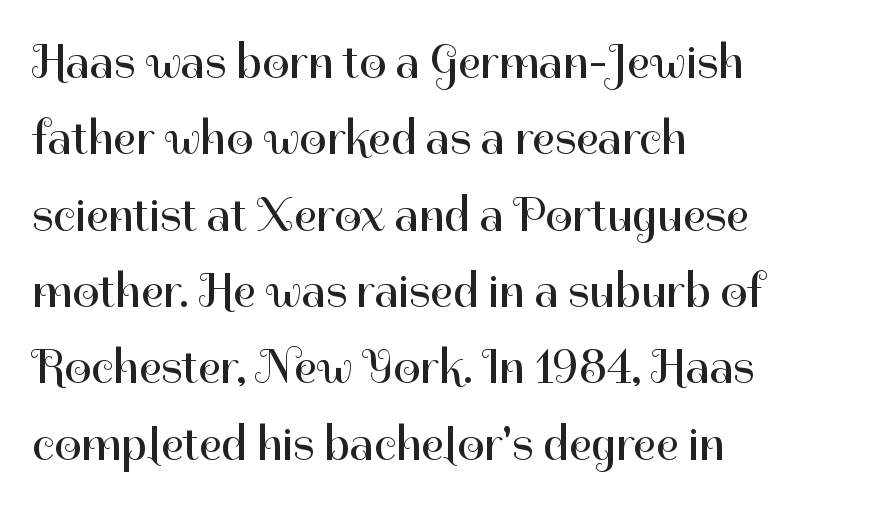
Serifs: no, the terminals of the letterforms are clean. Tracking value appears to be zero — textbook default spacing. The font's upright variant was chosen for this text. This reads as an unemphasized weight, regular at the heaviest. The compositor pushed each line to the left boundary.
